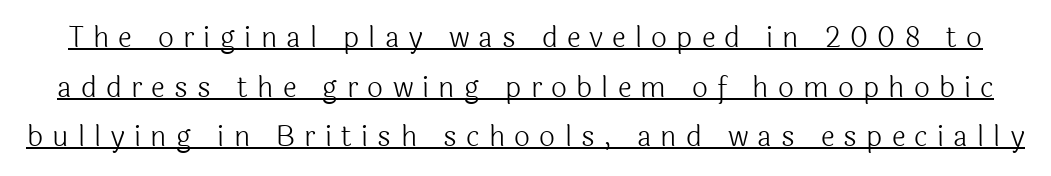
The image shows 28 px light sans-serif type, upright; set line spacing 1.77x, unusually wide letter spacing (+0.33 em), underlined; a medium x-height.
